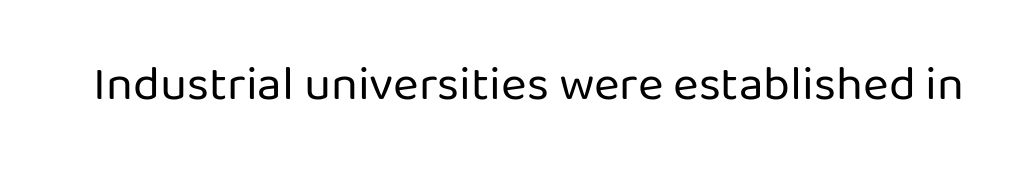
Q: Is the text bold? A: No.
Q: Is the text italic (slanted)? A: No, it is upright.
Q: Is the typeface a serif or a sans-serif typeface? A: Sans-serif.
Q: Is the text underlined? A: No.
Q: Is the spacing between letters normal or unusually wide? A: Normal.
Q: Width (condensed, normal, or wide)? A: Normal.
Q: Stroke contrast? A: Low.
Q: x-height? A: Medium.
Q: Monospaced? A: No.
